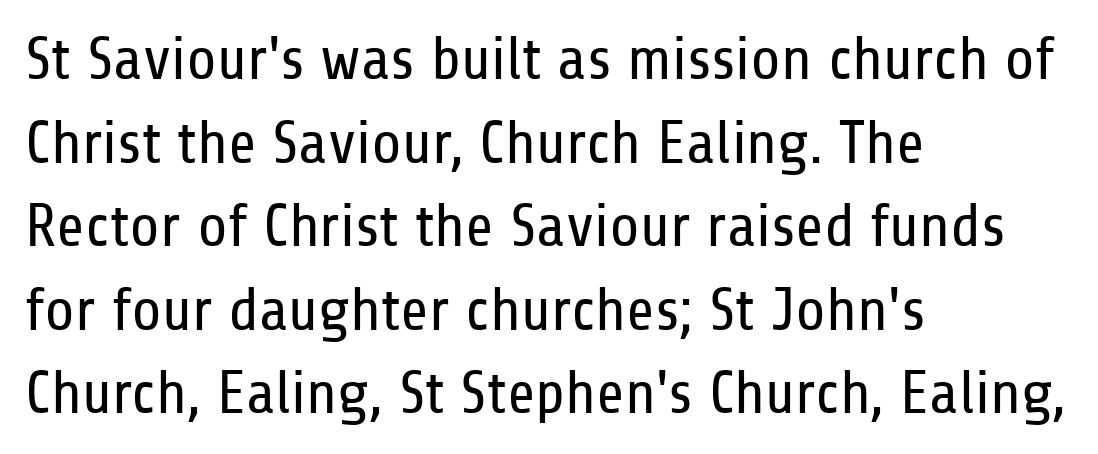
{"serif": "no", "italic": "no", "bold": "no", "weight": "regular", "width": "condensed", "stroke_contrast": "low", "x_height": "medium", "monospaced": "no", "underline": "no", "align": "left", "line_spacing": "normal", "line_spacing_ratio": 1.37, "letter_spacing": "normal", "letter_spacing_em": 0.0, "glyph_px": 61}
